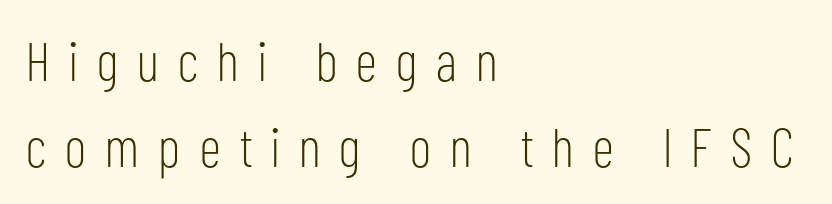
Q: Is the text bold? A: No.
Q: Is the text italic (slanted)? A: No, it is upright.
Q: Is the typeface a serif or a sans-serif typeface? A: Sans-serif.
Q: Is the text underlined? A: No.
Q: How is the paragraph aligned? A: Left-aligned.
Q: Is the spacing between letters normal or unusually wide? A: Unusually wide.
Q: Is the spacing between lines tight, normal or loose? A: Normal.
Q: Width (condensed, normal, or wide)? A: Condensed.
Q: Stroke contrast? A: Low.
Q: x-height? A: Medium.
Q: Monospaced? A: No.
